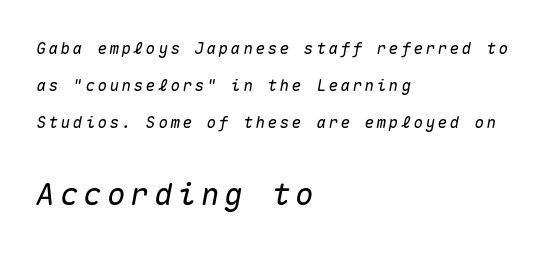
Q: Is the text italic (slanted)? A: Yes, it leans right by about 10 degrees.
Q: Is the text underlined? A: No.
Q: How is the paragraph aligned? A: Left-aligned.
Q: Is the spacing between lines tight, normal or loose? A: Loose.
Q: Which block of text is set in a larger size, the first (top) or the second (bottom)? A: The second (bottom) one.
Q: Width (condensed, normal, or wide)? A: Normal.
Q: Stroke contrast? A: Medium.
Q: x-height? A: Medium.
Q: Monospaced? A: Yes.
